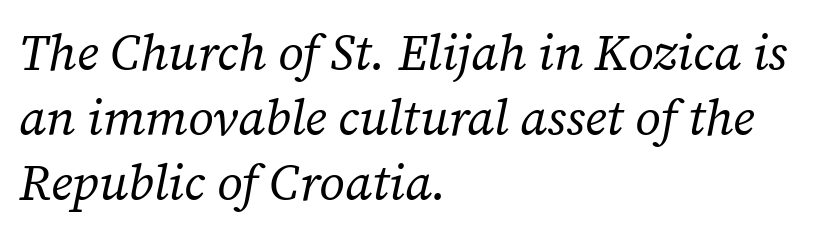
{"serif": "yes", "italic": "yes", "lean": "right", "slant_degrees": 12, "bold": "no", "weight": "regular", "width": "normal", "stroke_contrast": "low", "x_height": "medium", "monospaced": "no", "underline": "no", "align": "left", "line_spacing": "normal", "line_spacing_ratio": 1.3, "letter_spacing": "normal", "letter_spacing_em": 0.0, "glyph_px": 50}
